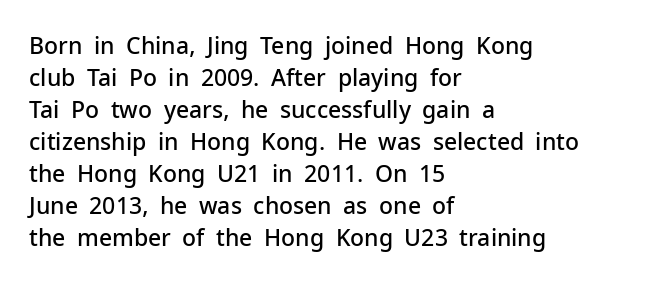
{"italic": "no", "bold": "semi", "underline": "no", "align": "left", "line_spacing": "normal", "line_spacing_ratio": 1.39, "letter_spacing": "normal", "letter_spacing_em": 0.0, "glyph_px": 23}
